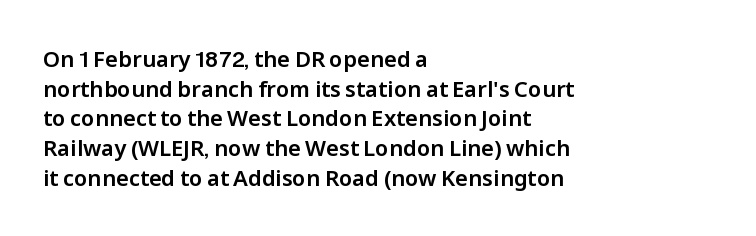
The passage shown stacks its lines at a standard gap. Look at the tracking — it's just the regular setting, nothing added. A typesetter would mark this as roman, not italic. Underlining? Definitely not there. One-word summary of the alignment: left.
